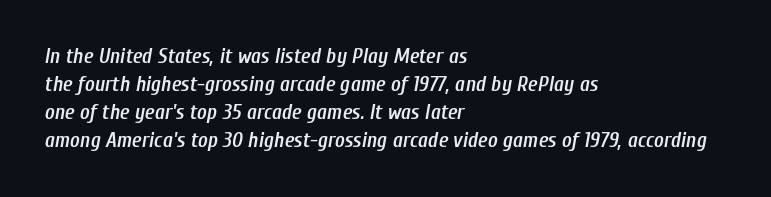
The image shows 21 px text type, italic (leaning right); set left-aligned, normal line spacing (1.33x), normal letter spacing, not underlined.
